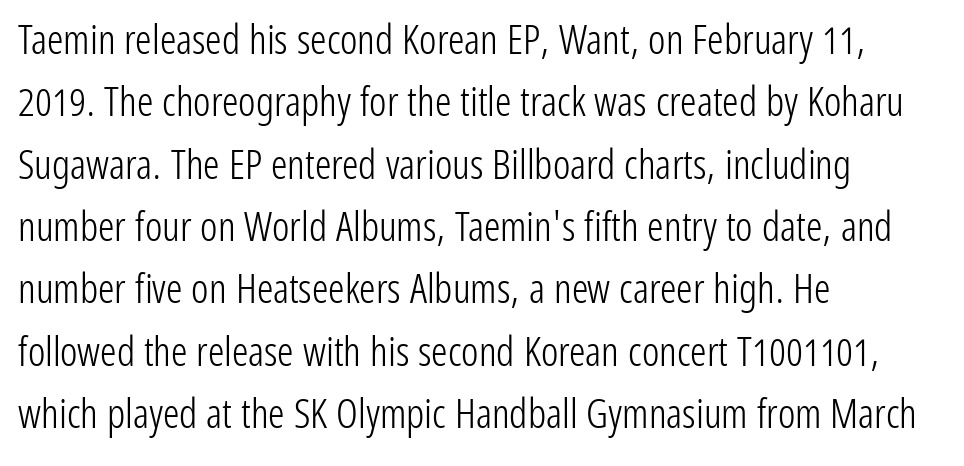
{"serif": "no", "italic": "no", "bold": "no", "weight": "light", "width": "condensed", "stroke_contrast": "low", "x_height": "medium", "monospaced": "no", "underline": "no", "align": "left", "line_spacing": "normal", "line_spacing_ratio": 1.52, "letter_spacing": "normal", "letter_spacing_em": 0.0, "glyph_px": 41}
